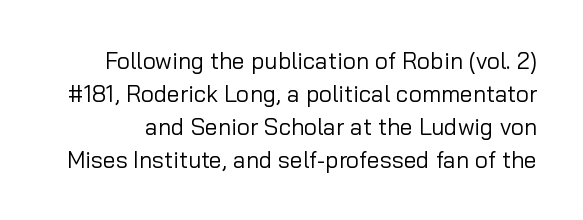
The image shows 23 px text type, upright; set normal line spacing (1.43x), normal letter spacing, not underlined.
